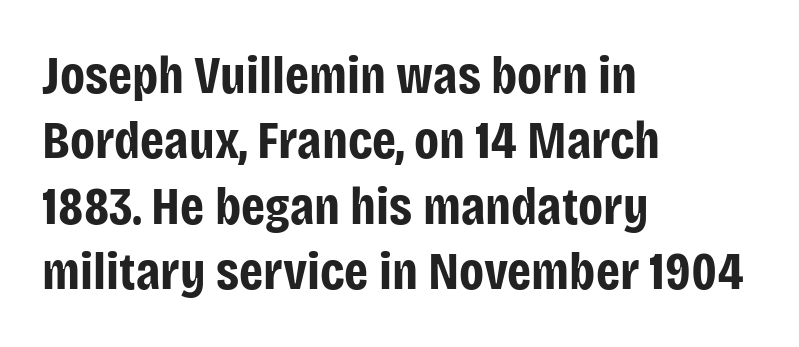
The image shows 54 px bold, condensed sans-serif type, upright; set left-aligned, line spacing 1.21x, normal letter spacing, not underlined; low stroke contrast and a large x-height.
